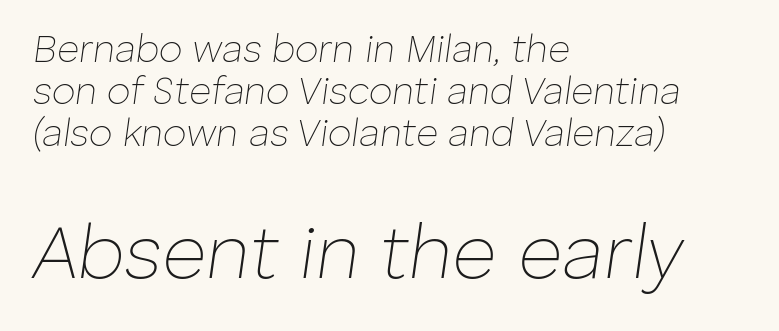
The image shows 76 px thin type, italic (leaning right); set left-aligned, tight line spacing (1.11x), normal letter spacing, not underlined; the second (bottom) block is 2.0x larger; low stroke contrast and a medium x-height.
